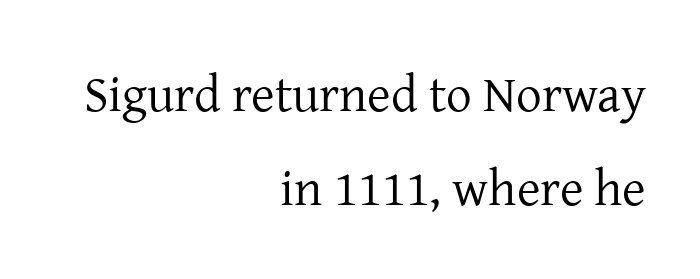
The image shows 51 px regular-weight serif type, upright; set right-aligned, line spacing 1.85x, normal letter spacing, not underlined; low stroke contrast and a medium x-height.
